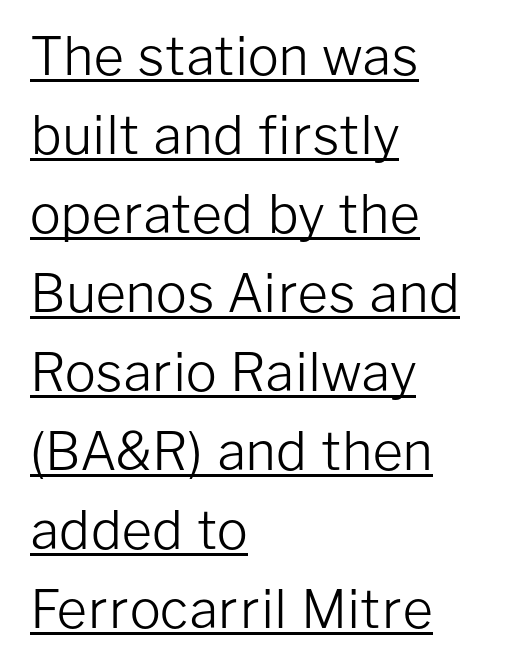
The font family rendered here belongs to the sans-serif group. Does a line run under the words? Yes, clearly. These lines keep a tight, regular rhythm from letter to letter. The typesetting does not lean heavy: it is not bold. Proportional: the letters do not fall into vertical columns.
